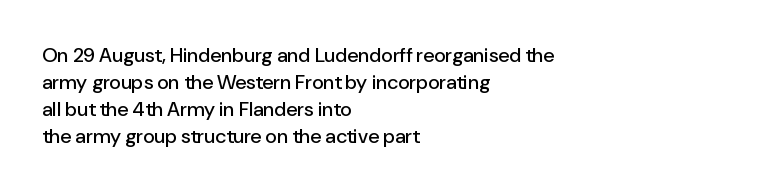
One-word summary of the alignment: left. The words here are not underlined. The passage shown stacks its lines at a standard gap. These lines were composed using upright roman letters.
